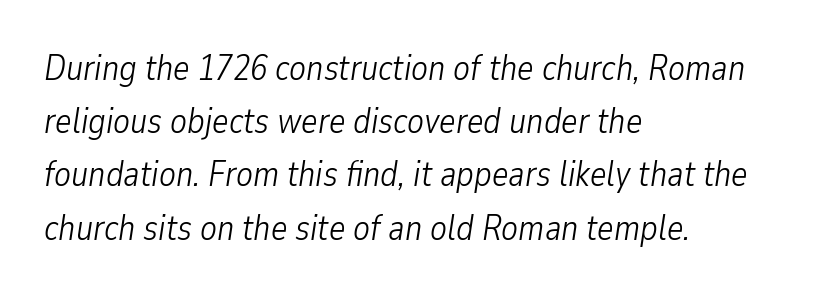
Reading down the block, your eye returns to a fixed left position each line. The gaps between neighbouring characters are ordinary and unremarkable. The passage shown is typed in a proportional face where columns would drift. Every character sits at an angle, as italics do. Regarding leading, the lines here are spaced in the standard way.
